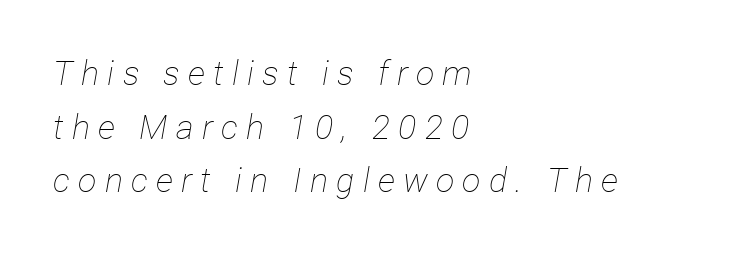
{"italic": "yes", "lean": "right", "slant_degrees": 12, "bold": "no", "weight": "thin", "width": "condensed", "stroke_contrast": "low", "x_height": "medium", "monospaced": "no", "underline": "no", "align": "left", "line_spacing": "normal", "line_spacing_ratio": 1.58, "letter_spacing": "wide", "letter_spacing_em": 0.24, "glyph_px": 34}
